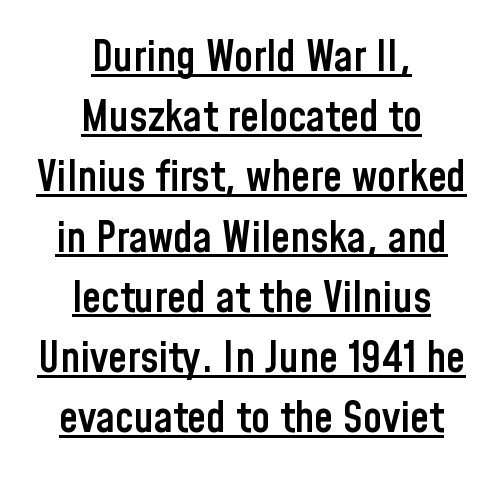
{"serif": "no", "italic": "no", "bold": "semi", "weight": "semibold", "width": "condensed", "stroke_contrast": "low", "x_height": "medium", "monospaced": "no", "underline": "yes", "align": "center", "line_spacing": "normal", "line_spacing_ratio": 1.4, "letter_spacing": "normal", "letter_spacing_em": 0.0, "glyph_px": 43}
